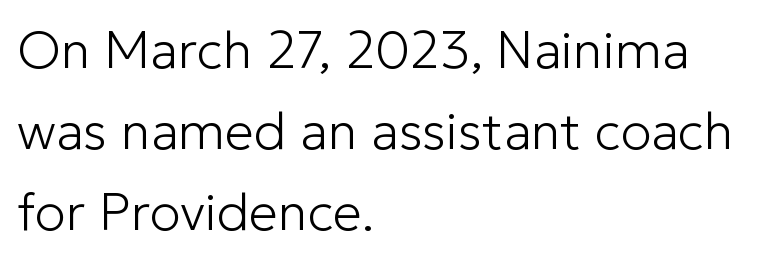
{"serif": "no", "italic": "no", "bold": "no", "weight": "light", "width": "normal", "stroke_contrast": "low", "x_height": "medium", "monospaced": "no", "underline": "no", "align": "left", "line_spacing": "normal", "line_spacing_ratio": 1.56, "letter_spacing": "normal", "letter_spacing_em": 0.0, "glyph_px": 52}
